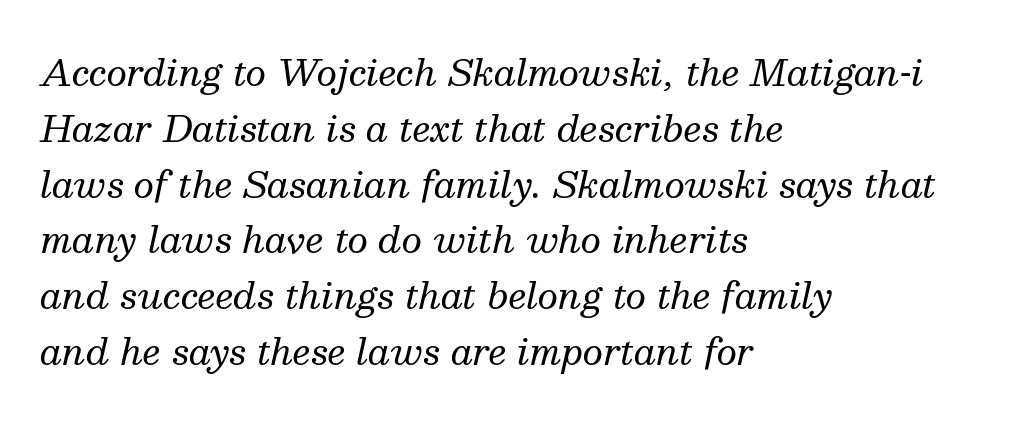
The image shows 36 px regular-weight serif type, italic (leaning right); set left-aligned, normal line spacing (1.55x), normal letter spacing, not underlined; medium stroke contrast and a medium x-height.
